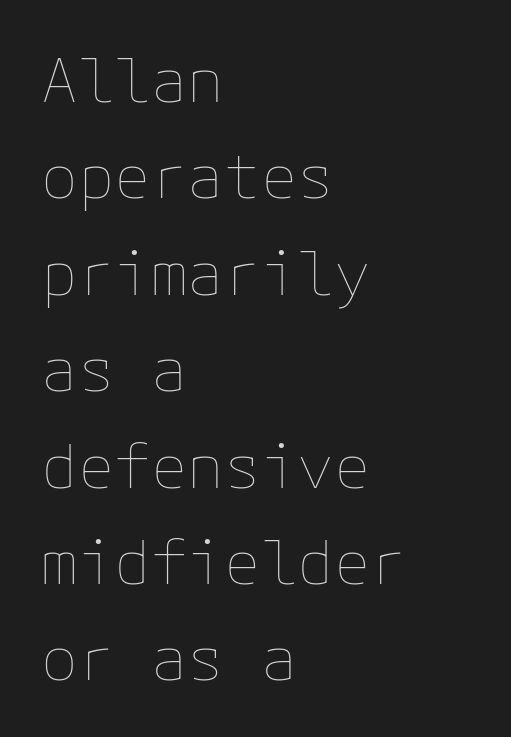
The image shows 61 px thin type, upright; set left-aligned, normal line spacing (1.58x), normal letter spacing, not underlined; low stroke contrast and a medium x-height.
